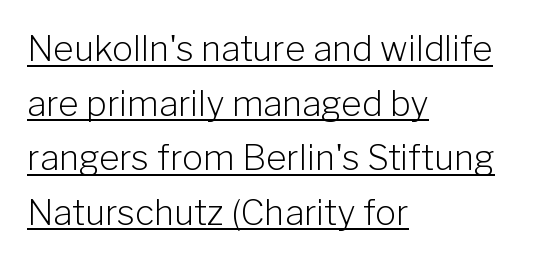
Q: Is the text bold? A: No.
Q: Is the text italic (slanted)? A: No, it is upright.
Q: Is the typeface a serif or a sans-serif typeface? A: Sans-serif.
Q: Is the text underlined? A: Yes.
Q: How is the paragraph aligned? A: Left-aligned.
Q: Is the spacing between letters normal or unusually wide? A: Normal.
Q: Is the spacing between lines tight, normal or loose? A: Normal.
Q: Width (condensed, normal, or wide)? A: Normal.
Q: Stroke contrast? A: Low.
Q: x-height? A: Medium.
Q: Monospaced? A: No.
